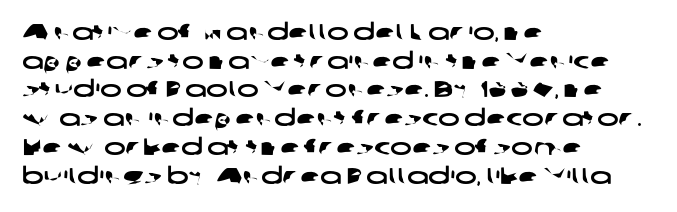
{"underline": "no", "align": "left", "line_spacing": "normal", "line_spacing_ratio": 1.25, "letter_spacing": "normal", "letter_spacing_em": 0.0, "glyph_px": 23}
